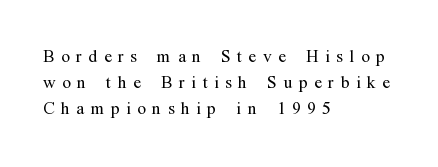
{"italic": "no", "bold": "no", "underline": "no", "align": "left", "line_spacing": "tight", "line_spacing_ratio": 1.14, "letter_spacing": "wide", "letter_spacing_em": 0.28, "glyph_px": 23}
